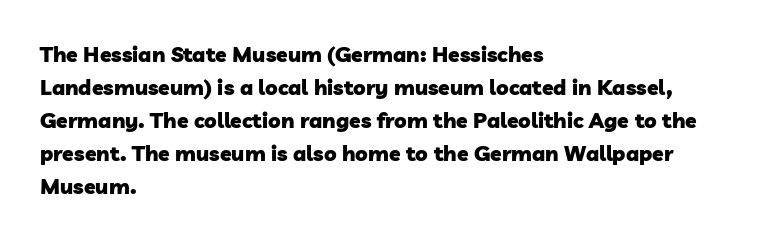
The image shows 21 px bold type; set left-aligned, normal line spacing (1.57x), normal letter spacing, not underlined.
